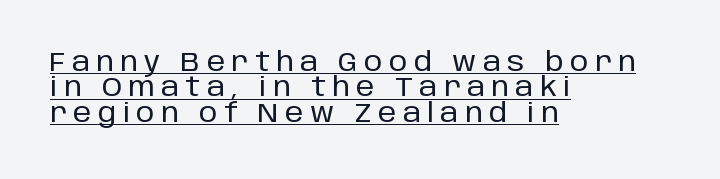
Summary of vertical rhythm: compact, with narrow interline spacing. The font's upright variant was chosen for this text. This is underlined copy, the kind a proofreader might mark for attention. These lines stack with their left ends in a neat column.
